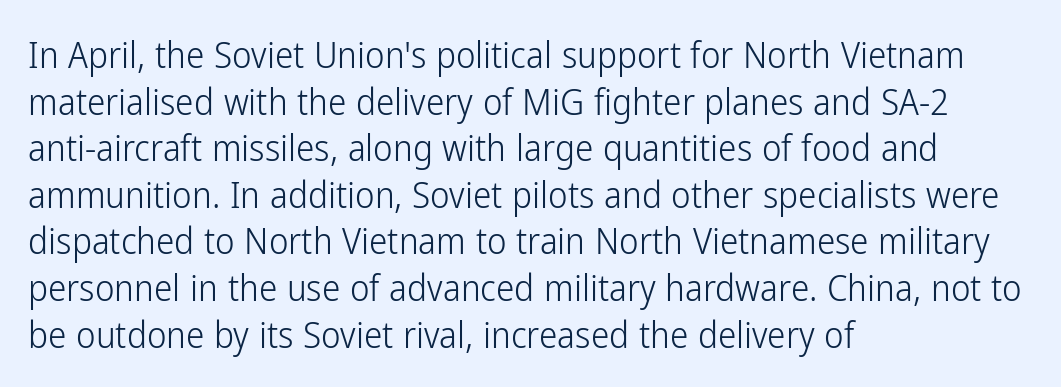
The image shows 37 px light, condensed sans-serif type, upright; set left-aligned, normal line spacing (1.26x), normal letter spacing, not underlined; low stroke contrast and a medium x-height.
